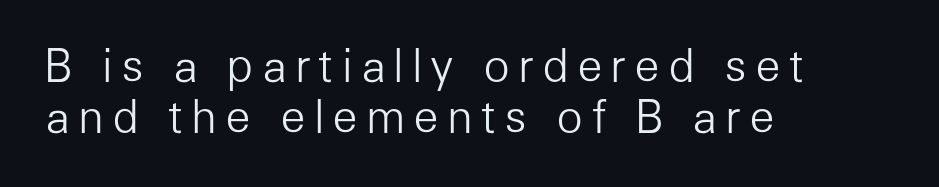
The image shows 44 px light sans-serif type, upright; set left-aligned, line spacing 1.17x, not underlined; low stroke contrast and a medium x-height.
